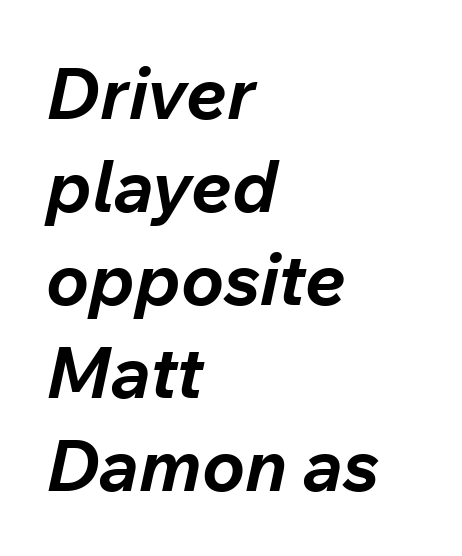
{"italic": "yes", "lean": "right", "slant_degrees": 12, "bold": "yes", "weight": "bold", "width": "normal", "stroke_contrast": "low", "x_height": "medium", "monospaced": "no", "underline": "no", "align": "left", "line_spacing": "normal", "line_spacing_ratio": 1.29, "letter_spacing": "normal", "letter_spacing_em": 0.0, "glyph_px": 72}
